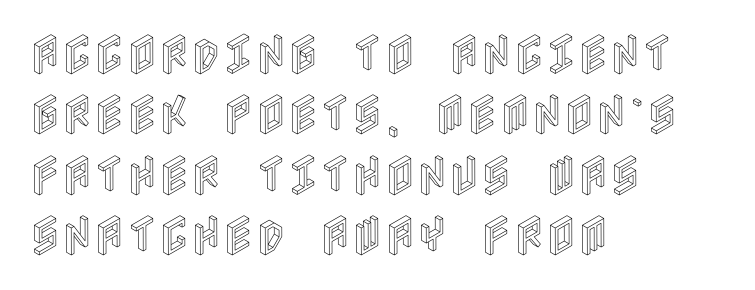
Q: Is the text italic (slanted)? A: No, it is upright.
Q: Is the text underlined? A: No.
Q: How is the paragraph aligned? A: Left-aligned.
Q: Is the spacing between letters normal or unusually wide? A: Normal.
Q: Is the spacing between lines tight, normal or loose? A: Normal.
Q: Width (condensed, normal, or wide)? A: Condensed.
Q: x-height? A: Large.
